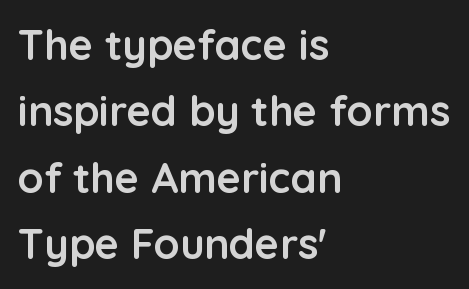
Q: Is the text bold? A: Yes.
Q: Is the text italic (slanted)? A: No, it is upright.
Q: Is the typeface a serif or a sans-serif typeface? A: Sans-serif.
Q: Is the text underlined? A: No.
Q: How is the paragraph aligned? A: Left-aligned.
Q: Is the spacing between letters normal or unusually wide? A: Normal.
Q: Is the spacing between lines tight, normal or loose? A: Normal.
Q: Width (condensed, normal, or wide)? A: Normal.
Q: Stroke contrast? A: Low.
Q: x-height? A: Medium.
Q: Monospaced? A: No.
